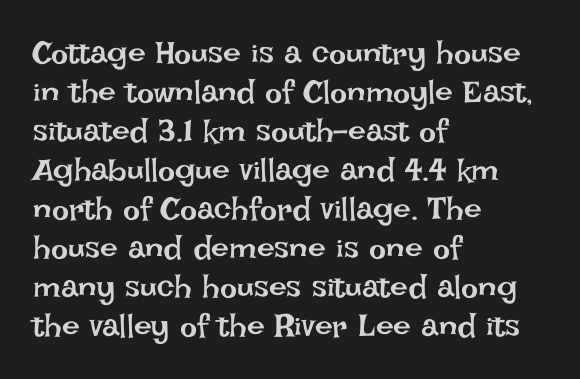
The image shows 32 px regular-weight type, upright; set left-aligned, line spacing 1.22x, normal letter spacing, not underlined; low stroke contrast and a large x-height.
